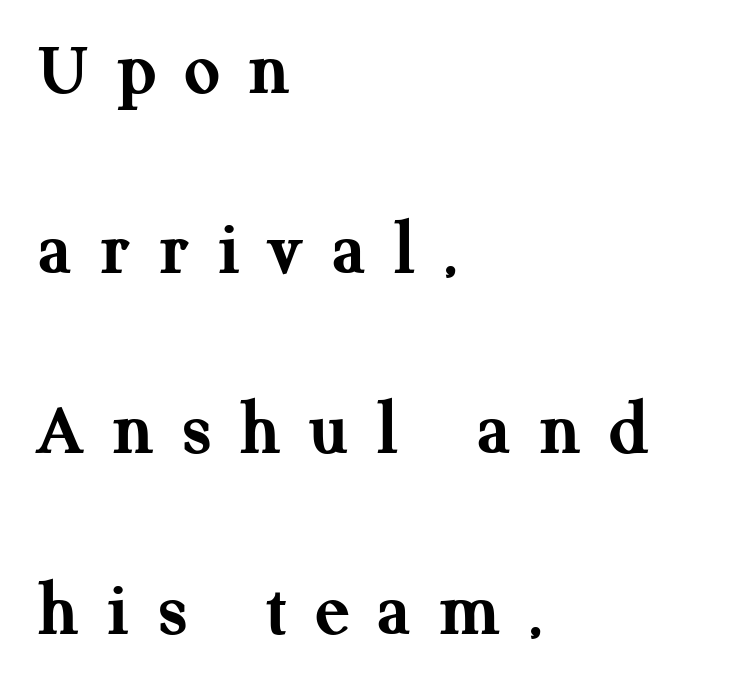
Think of a printed novel: that variable character pitch is what you see here. How are the letters spaced? Widely, with obvious added tracking. This is roman type, the default non-slanted kind. This rendering uses left alignment, leaving the right contour irregular. If you measured baseline to baseline, you'd find a long distance.
